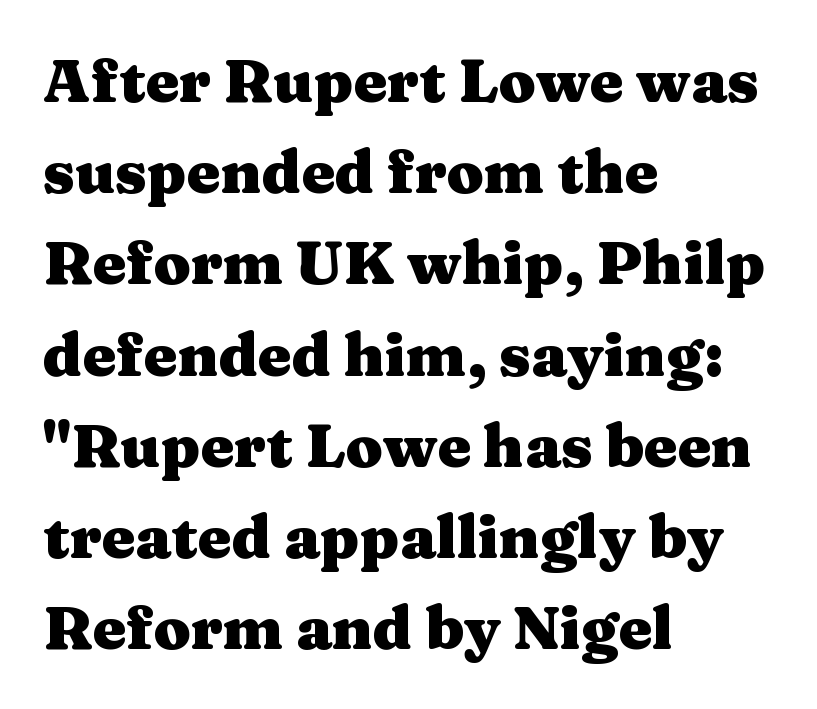
The image shows 60 px heavy, wide serif type, upright; set left-aligned, normal line spacing (1.52x), normal letter spacing, not underlined; medium stroke contrast and a medium x-height.
